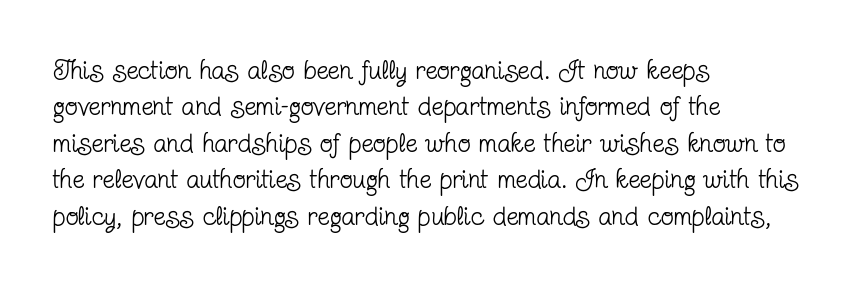
Upright lettering throughout. Reading down the column, the eye jumps a familiar distance to each next line. The typesetting does not lean heavy: it is not bold. Horizontal alignment here is leftward, the default for most running prose. The space directly below the letters is spotless. Glyph-to-glyph distance matches everyday printed text.
